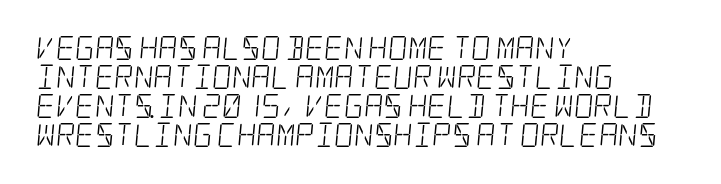
Q: Is the text bold? A: No.
Q: Is the text underlined? A: No.
Q: How is the paragraph aligned? A: Left-aligned.
Q: Is the spacing between letters normal or unusually wide? A: Normal.
